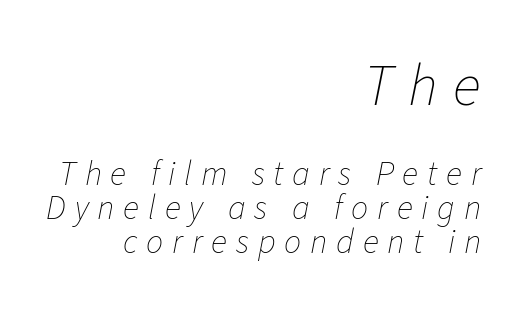
Q: Is the text bold? A: No.
Q: Is the text italic (slanted)? A: Yes, it leans right by about 11 degrees.
Q: Is the text underlined? A: No.
Q: How is the paragraph aligned? A: Right-aligned.
Q: Is the spacing between letters normal or unusually wide? A: Unusually wide.
Q: Is the spacing between lines tight, normal or loose? A: Tight.
Q: Which block of text is set in a larger size, the first (top) or the second (bottom)? A: The first (top) one.
Q: Width (condensed, normal, or wide)? A: Normal.
Q: Stroke contrast? A: Low.
Q: x-height? A: Medium.
Q: Monospaced? A: No.
